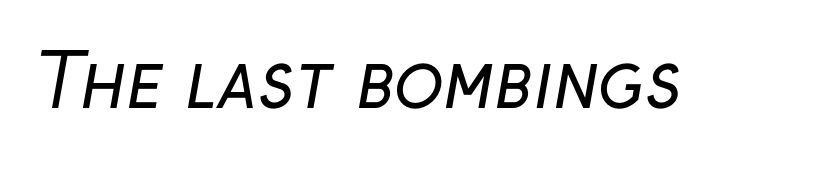
Q: Is the text bold? A: No.
Q: Is the typeface a serif or a sans-serif typeface? A: Sans-serif.
Q: Is the text underlined? A: No.
Q: Is the spacing between letters normal or unusually wide? A: Normal.
Q: Width (condensed, normal, or wide)? A: Normal.
Q: Stroke contrast? A: Low.
Q: x-height? A: Medium.
Q: Monospaced? A: No.
